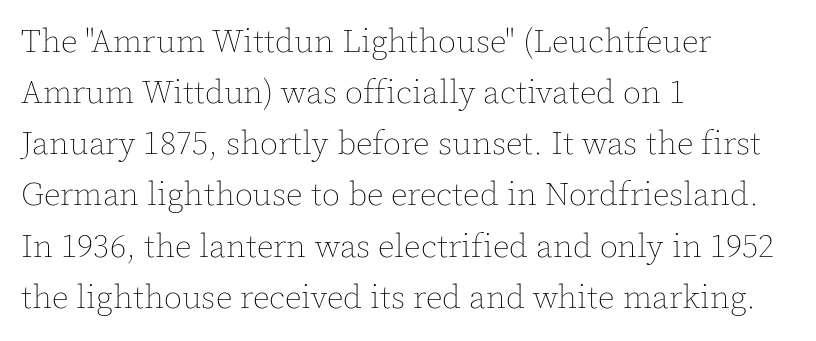
These lines are rendered in a variable-pitch font. Is the letter spacing exaggerated? No — it looks like the ordinary default. The block of text has a typical density, with ordinary space between rows. The paragraph shown leans on its left margin. Bold? No — there's no thickening of the strokes.
